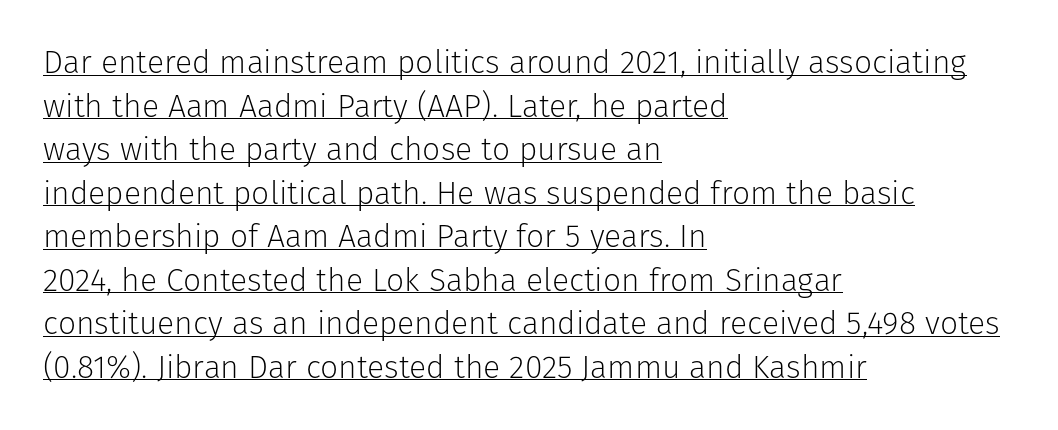
These lines are composed in type without serifs. Italic: no, the glyphs are upright roman. Do the characters align in a grid? No, the font is proportional. Each stroke keeps to a modest, everyday thickness or less. Layout note: lines flush left. Regular leading.
